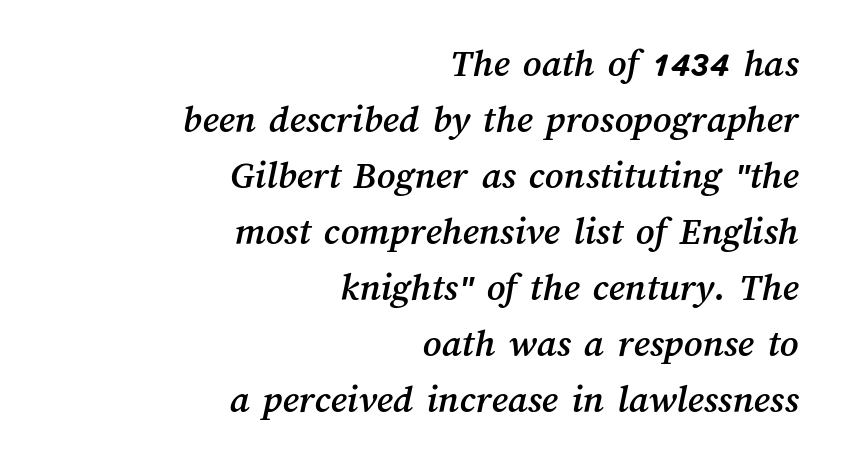
Q: Is the text underlined? A: No.
Q: How is the paragraph aligned? A: Right-aligned.
Q: Is the spacing between letters normal or unusually wide? A: Normal.
Q: Is the spacing between lines tight, normal or loose? A: Normal.
Q: Width (condensed, normal, or wide)? A: Normal.
Q: Stroke contrast? A: Medium.
Q: x-height? A: Medium.
Q: Monospaced? A: No.
